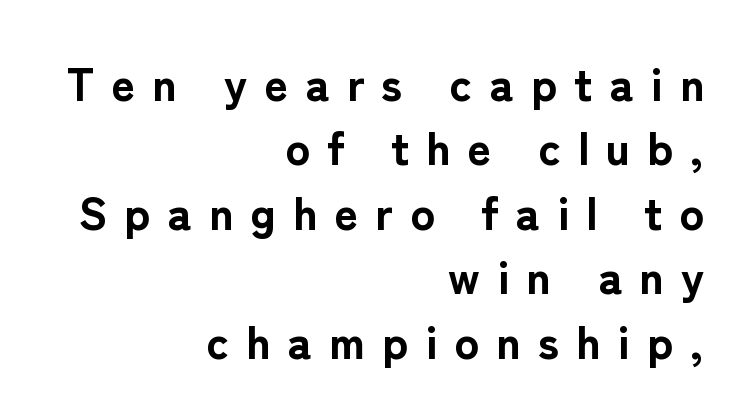
Note the varied advance widths — an 'i' is clearly narrower than an 'm'. Vertical strokes here are truly vertical. Each letter's strokes conclude bluntly, with no projecting serifs. Descender tails drop into unmarked territory. Heavy-handed strokes throughout: this text is bold. Which margin do the lines hug? The right one — the left edge is uneven.
